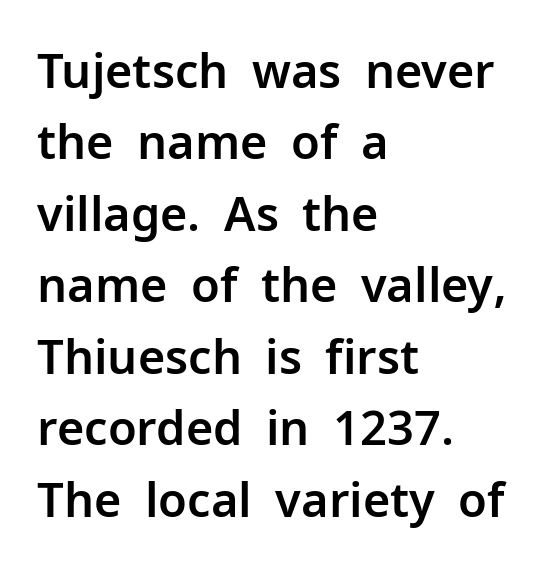
The image shows 47 px sans-serif type, upright; set left-aligned, normal line spacing (1.52x), normal letter spacing, not underlined; low stroke contrast and a medium x-height.
